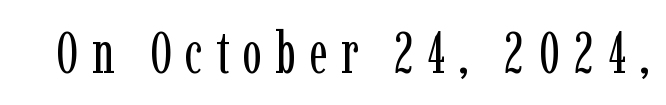
Q: Is the text bold? A: No.
Q: Is the text italic (slanted)? A: No, it is upright.
Q: Is the typeface a serif or a sans-serif typeface? A: Serif.
Q: Is the text underlined? A: No.
Q: Is the spacing between letters normal or unusually wide? A: Unusually wide.
Q: Width (condensed, normal, or wide)? A: Condensed.
Q: Stroke contrast? A: Low.
Q: x-height? A: Medium.
Q: Monospaced? A: No.
